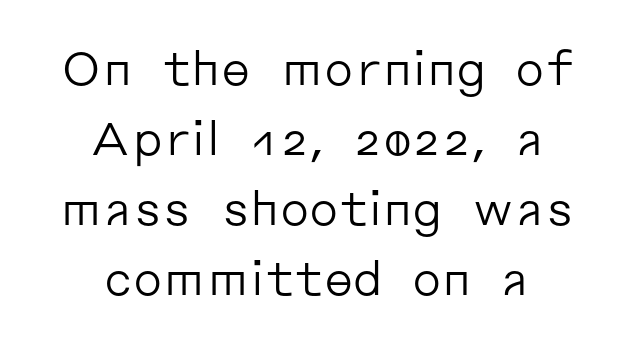
The image shows 46 px regular-weight sans-serif type, upright; set normal line spacing (1.52x), normal letter spacing, not underlined; low stroke contrast and a medium x-height.
